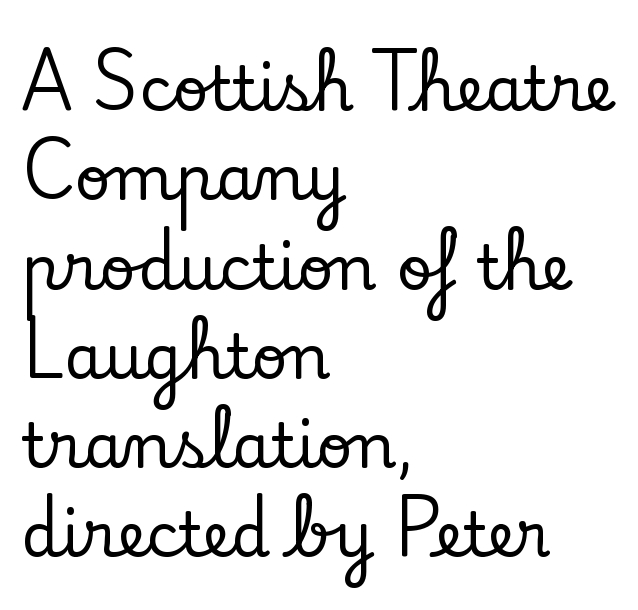
The image shows 62 px text type, upright; set left-aligned, normal line spacing (1.44x), normal letter spacing, not underlined; low stroke contrast and a small x-height.
